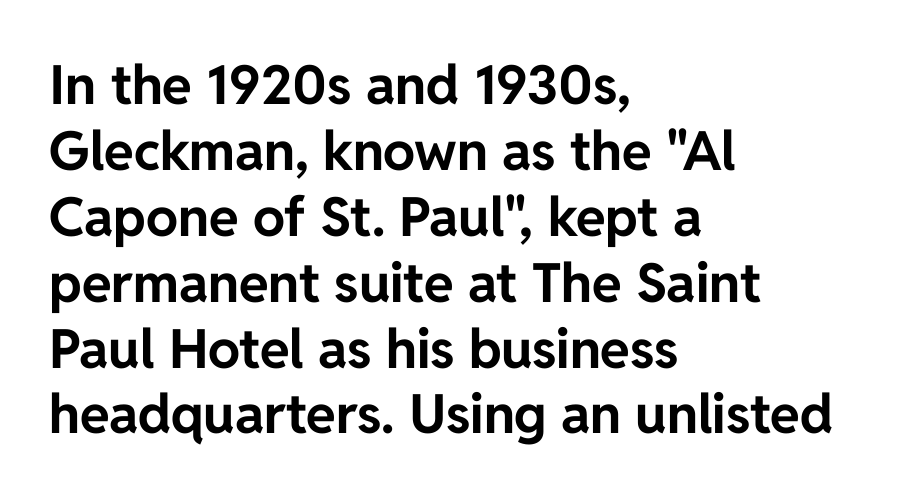
The image shows 54 px bold sans-serif type, upright; set left-aligned, line spacing 1.22x, normal letter spacing, not underlined; low stroke contrast and a medium x-height.
